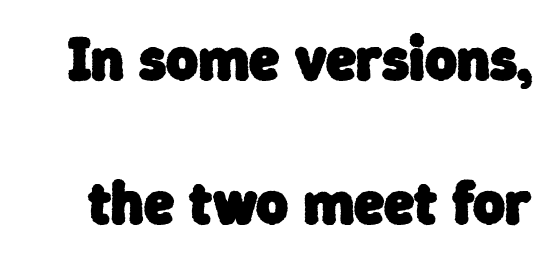
The image shows 61 px heavy sans-serif type; set loose line spacing (2.36x), normal letter spacing, not underlined; low stroke contrast and a medium x-height.
